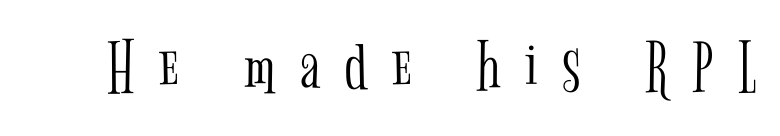
{"serif": "yes", "italic": "no", "bold": "no", "weight": "light", "width": "condensed", "stroke_contrast": "low", "x_height": "medium", "monospaced": "no", "underline": "no", "letter_spacing": "wide", "letter_spacing_em": 0.33, "glyph_px": 75}
